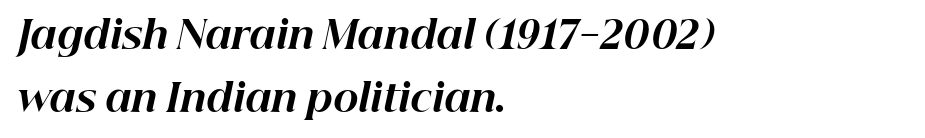
Q: Is the text bold? A: Yes.
Q: Is the text italic (slanted)? A: Yes, it leans right by about 12 degrees.
Q: Is the text underlined? A: No.
Q: How is the paragraph aligned? A: Left-aligned.
Q: Is the spacing between letters normal or unusually wide? A: Normal.
Q: Is the spacing between lines tight, normal or loose? A: Normal.
Q: Width (condensed, normal, or wide)? A: Normal.
Q: Stroke contrast? A: High.
Q: x-height? A: Medium.
Q: Monospaced? A: No.
